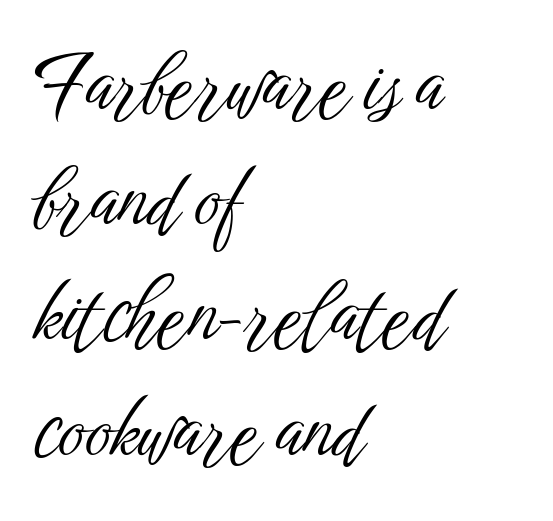
The vertical gap from one line to the next is medium. Reading down the block, your eye returns to a fixed left position each line. The rendering shows plain stroke endings on the letterforms — a sans-serif design. Decoration check: the copy has no underline. Compared with typical body copy, the letter spacing here is the same.
